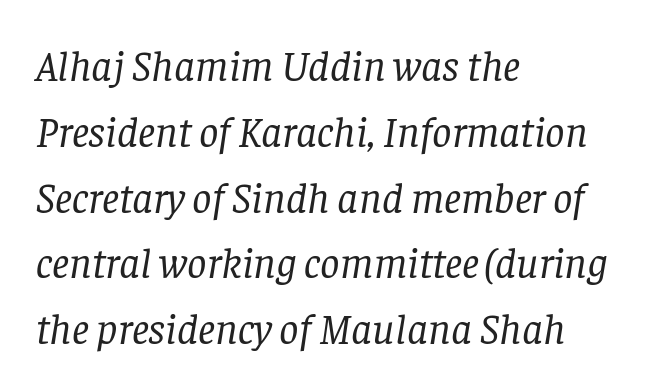
The image shows 43 px regular-weight serif type, italic (leaning right); set left-aligned, normal line spacing (1.53x), normal letter spacing, not underlined; low stroke contrast and a large x-height.
